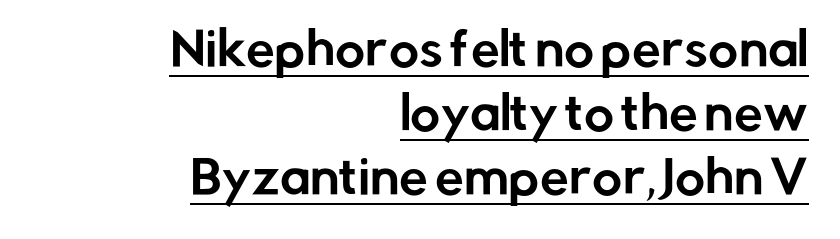
The image shows 46 px sans-serif type, upright; set right-aligned, normal line spacing (1.39x), normal letter spacing, underlined; low stroke contrast and a medium x-height.
